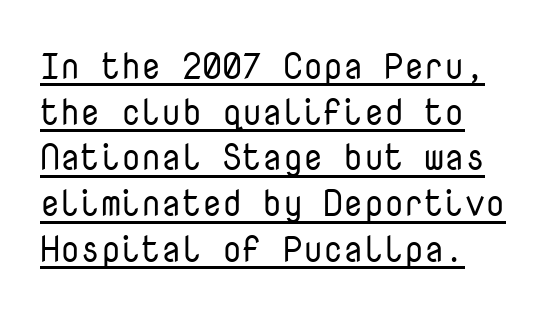
Vertical strokes here are truly vertical. This rendering uses left alignment, leaving the right contour irregular. Like a heading marked for emphasis, these lines bear an underscore. Evenly set lines give the paragraph a standard silhouette. Looks like terminal output: every glyph gets an equal slot.
